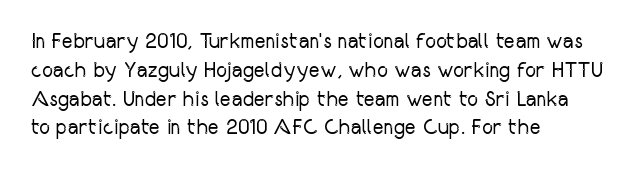
{"italic": "no", "bold": "no", "underline": "no", "align": "left", "line_spacing": "normal", "line_spacing_ratio": 1.37, "letter_spacing": "normal", "letter_spacing_em": 0.0, "glyph_px": 21}
